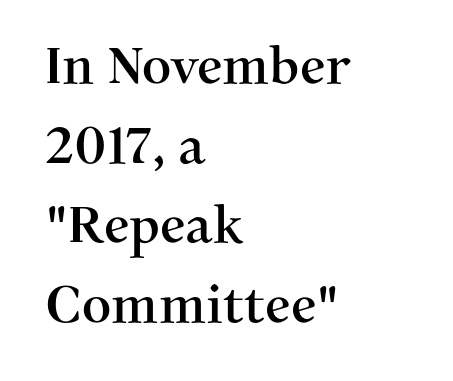
Q: Is the text italic (slanted)? A: No, it is upright.
Q: Is the typeface a serif or a sans-serif typeface? A: Serif.
Q: Is the text underlined? A: No.
Q: How is the paragraph aligned? A: Left-aligned.
Q: Is the spacing between letters normal or unusually wide? A: Normal.
Q: Is the spacing between lines tight, normal or loose? A: Normal.
Q: Width (condensed, normal, or wide)? A: Normal.
Q: Stroke contrast? A: Medium.
Q: x-height? A: Medium.
Q: Monospaced? A: No.
